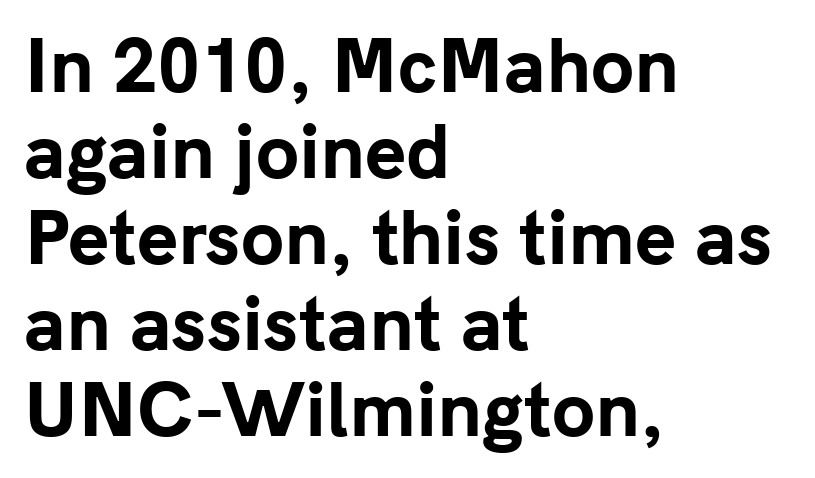
Q: Is the text bold? A: Yes.
Q: Is the text italic (slanted)? A: No, it is upright.
Q: Is the typeface a serif or a sans-serif typeface? A: Sans-serif.
Q: Is the text underlined? A: No.
Q: How is the paragraph aligned? A: Left-aligned.
Q: Is the spacing between letters normal or unusually wide? A: Normal.
Q: Width (condensed, normal, or wide)? A: Normal.
Q: Stroke contrast? A: Low.
Q: x-height? A: Medium.
Q: Monospaced? A: No.
